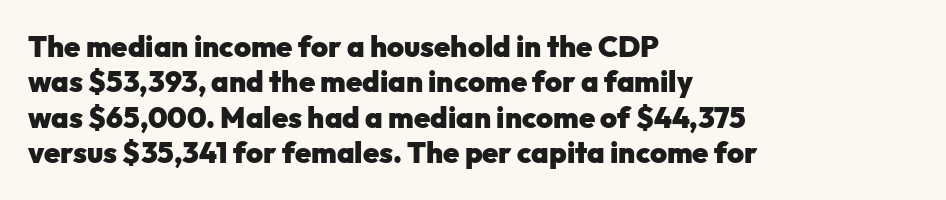
Typographically, this falls in the sans-serif category. Proportional: the letters do not fall into vertical columns. The space beneath each line is pristine and unruled. The rendering anchors every line to the left-hand side. The letters stand straight up with perfectly vertical stems.
